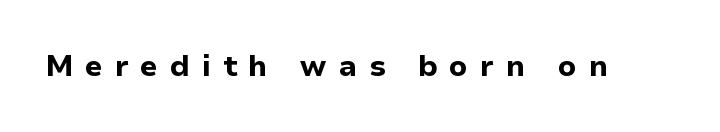
{"serif": "no", "italic": "no", "bold": "yes", "weight": "bold", "width": "normal", "stroke_contrast": "low", "x_height": "medium", "monospaced": "no", "underline": "no", "letter_spacing": "wide", "letter_spacing_em": 0.39, "glyph_px": 30}
